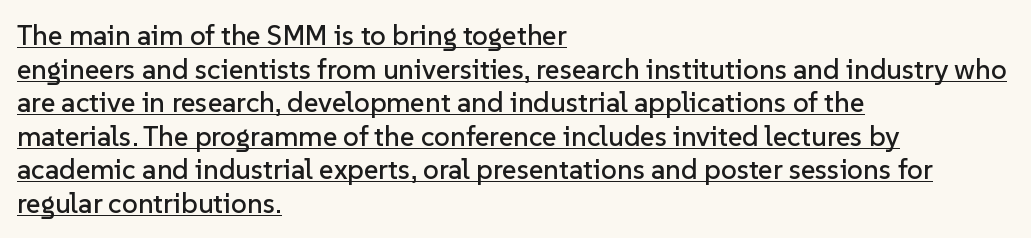
{"serif": "no", "italic": "no", "width": "normal", "stroke_contrast": "low", "x_height": "medium", "monospaced": "no", "underline": "yes", "align": "left", "line_spacing_ratio": 1.2, "letter_spacing": "normal", "letter_spacing_em": 0.0, "glyph_px": 28}
